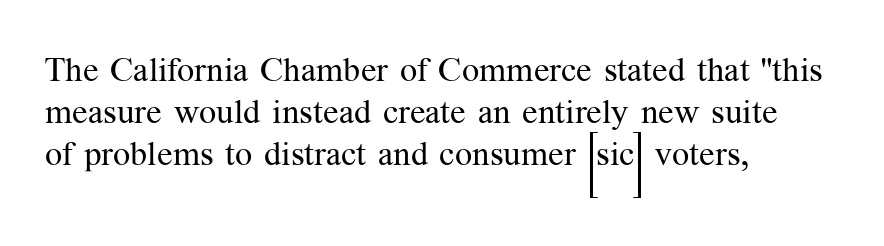
The image shows 34 px regular-weight serif type, upright; set left-aligned, line spacing 1.24x, normal letter spacing, not underlined; medium stroke contrast and a medium x-height.
